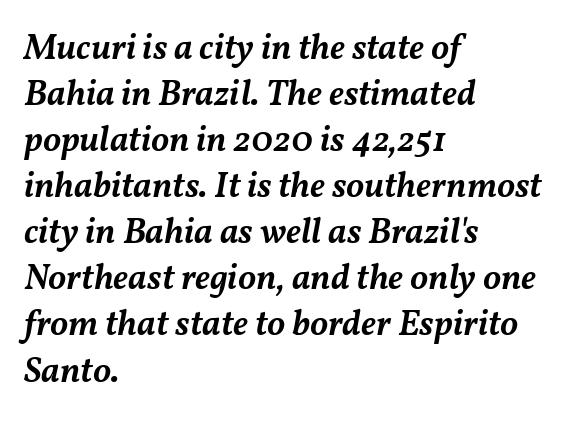
Q: Is the text bold? A: Semi-bold.
Q: Is the text italic (slanted)? A: Yes, it leans right by about 11 degrees.
Q: Is the text underlined? A: No.
Q: How is the paragraph aligned? A: Left-aligned.
Q: Is the spacing between letters normal or unusually wide? A: Normal.
Q: Is the spacing between lines tight, normal or loose? A: Normal.
Q: Width (condensed, normal, or wide)? A: Normal.
Q: Stroke contrast? A: Medium.
Q: x-height? A: Medium.
Q: Monospaced? A: No.
